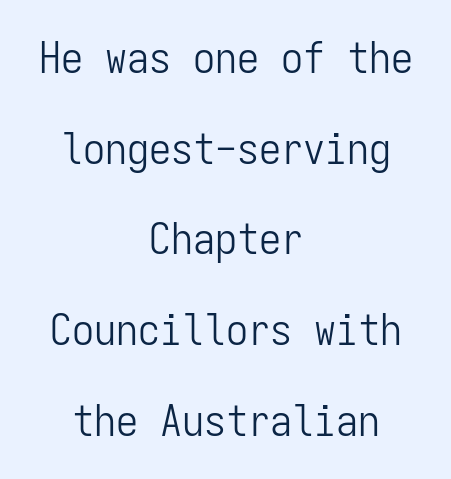
The image shows 44 px light, condensed sans-serif type, upright, monospaced; set centered, loose line spacing (2.06x), normal letter spacing, not underlined; low stroke contrast and a medium x-height.
